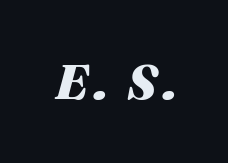
Q: Is the text bold? A: Yes.
Q: Is the text italic (slanted)? A: Yes, it leans right by about 16 degrees.
Q: Is the text underlined? A: No.
Q: Width (condensed, normal, or wide)? A: Normal.
Q: Stroke contrast? A: Medium.
Q: x-height? A: Medium.
Q: Monospaced? A: No.
